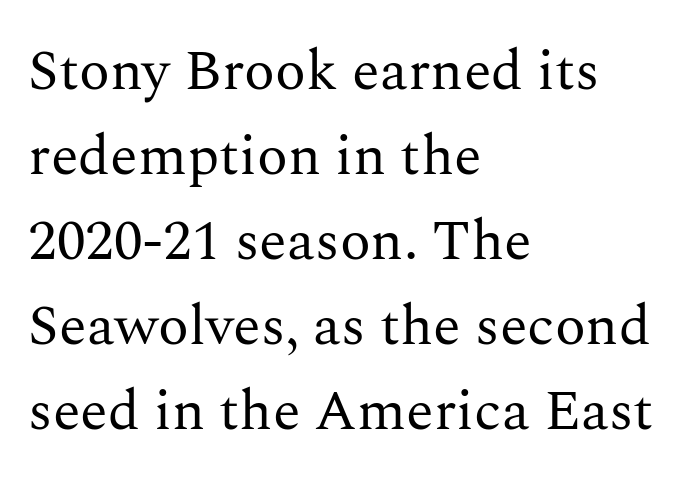
{"serif": "yes", "italic": "no", "bold": "no", "weight": "regular", "width": "normal", "stroke_contrast": "medium", "x_height": "medium", "monospaced": "no", "underline": "no", "align": "left", "line_spacing": "normal", "line_spacing_ratio": 1.49, "letter_spacing": "normal", "letter_spacing_em": 0.0, "glyph_px": 57}
